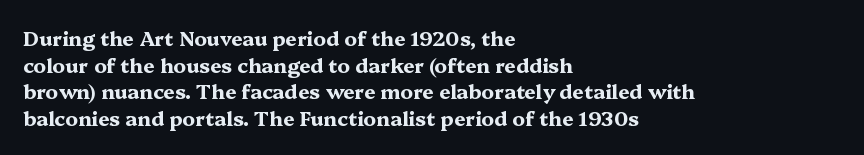
Q: Is the text bold? A: Yes.
Q: Is the text italic (slanted)? A: No, it is upright.
Q: Is the text underlined? A: No.
Q: How is the paragraph aligned? A: Left-aligned.
Q: Is the spacing between letters normal or unusually wide? A: Normal.
Q: Is the spacing between lines tight, normal or loose? A: Normal.
